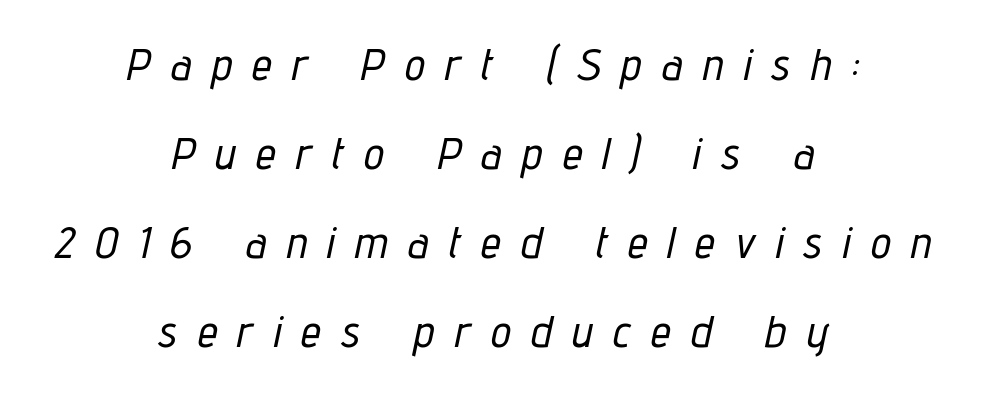
This rendering widens character spacing well past its baseline value. What's the leading like? Stretched, with rows far apart. Notice how the passage keeps no hard edge, just a central spine. The rendering uses natural spacing where letterforms have individual widths. This is oblique type, the kind used for emphasis or titles. Just letters on the line, the space beneath them empty.
